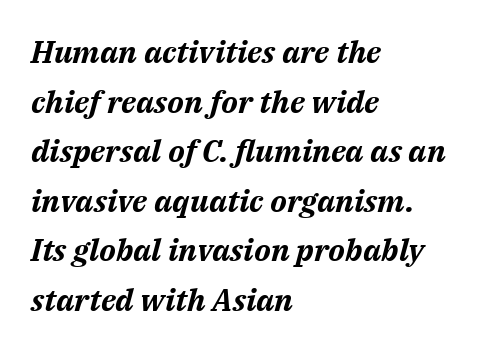
Q: Is the text bold? A: Yes.
Q: Is the text italic (slanted)? A: Yes, it leans right by about 14 degrees.
Q: Is the text underlined? A: No.
Q: How is the paragraph aligned? A: Left-aligned.
Q: Is the spacing between letters normal or unusually wide? A: Normal.
Q: Is the spacing between lines tight, normal or loose? A: Normal.
Q: Width (condensed, normal, or wide)? A: Normal.
Q: Stroke contrast? A: Medium.
Q: x-height? A: Medium.
Q: Monospaced? A: No.
